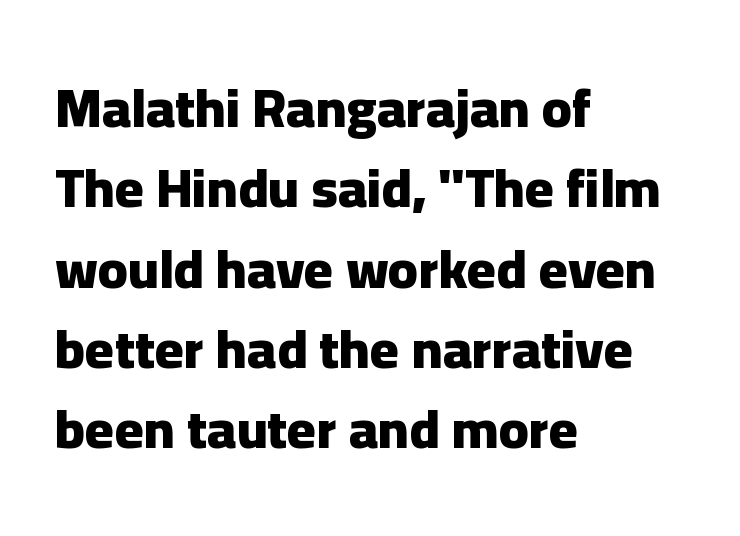
Compared with an ordinary text face, these strokes are far heavier — a full bold. A normal amount of white space separates one row of letters from the next. Varying glyph widths throughout — classic text-font behaviour. The space beneath each line is pristine and unruled.
